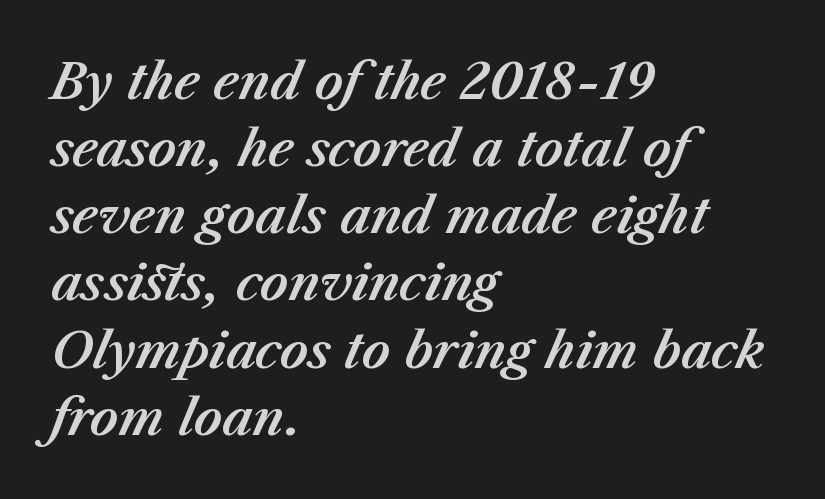
The letterforms sit shoulder to shoulder at normal distance. Letters rest on an invisible, unmarked baseline. Does the lettering tilt? It does — this is italic. These lines are rendered in a variable-pitch font. This block has exactly the height ordinary leading produces. Does the copy run flush right? No — it runs flush left.
